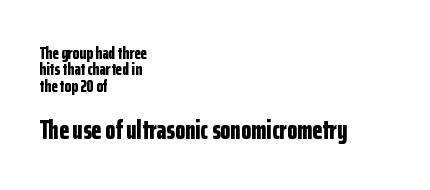
Caption: standard tracking, unaltered. Vertical spacing — tight. Any mark beneath the type? The region is blank. Size contrast runs from small at the top to large at the bottom.
